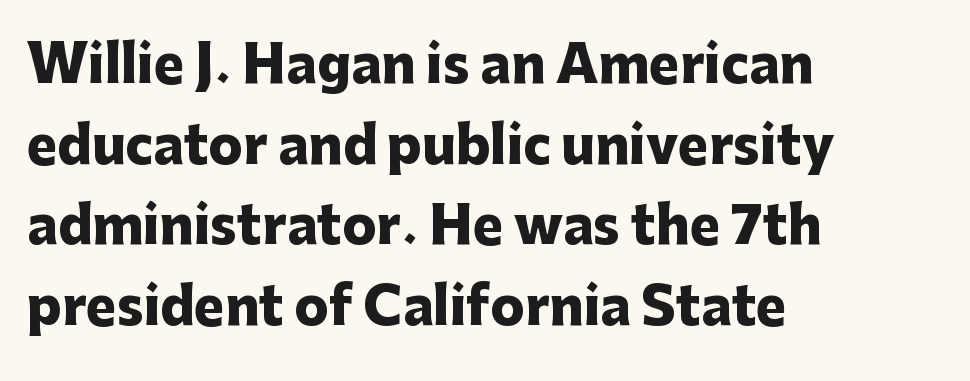
The image shows 51 px heavy sans-serif type, upright; set left-aligned, normal line spacing (1.58x), normal letter spacing, not underlined; low stroke contrast and a medium x-height.
